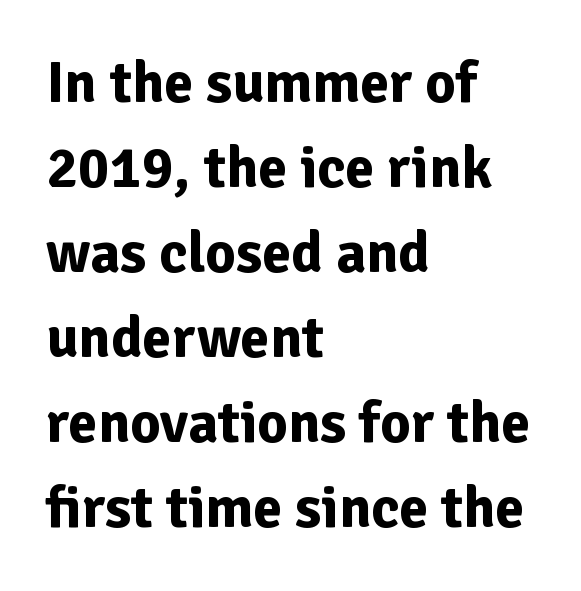
The image shows 59 px bold sans-serif type, upright; set left-aligned, normal line spacing (1.44x), normal letter spacing, not underlined; low stroke contrast and a medium x-height.
